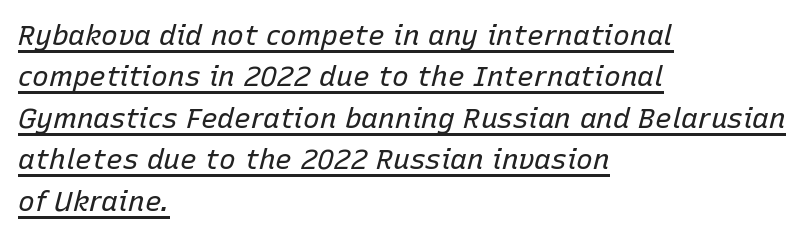
You could not count columns in this text — the font is proportionally spaced. A typesetter would call this leading conventional body-copy spacing. The ragged edge is on the right, which tells us the setting is flush left. These lines were composed using italics.
